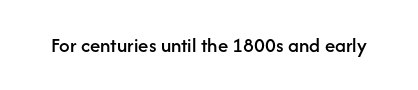
Every character sits straight up, as roman type does. The string is rendered with underlining switched off. Students, note that the glyphs here touch the page at normal intervals.
